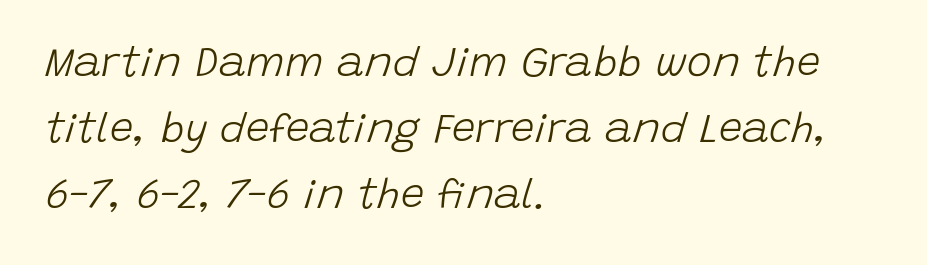
No chunkiness to these letters — they're not bold. An italicized treatment has been applied to the whole sample. Compared with typical paragraphs, the rows here are spaced about the same. The strip under each line holds only bare page.
